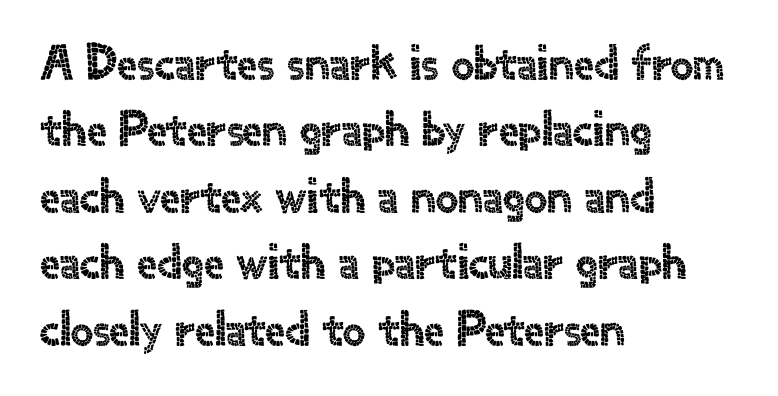
{"serif": "no", "italic": "no", "width": "normal", "x_height": "small", "monospaced": "no", "underline": "no", "align": "left", "line_spacing": "normal", "line_spacing_ratio": 1.33, "letter_spacing": "normal", "letter_spacing_em": 0.0, "glyph_px": 50}
